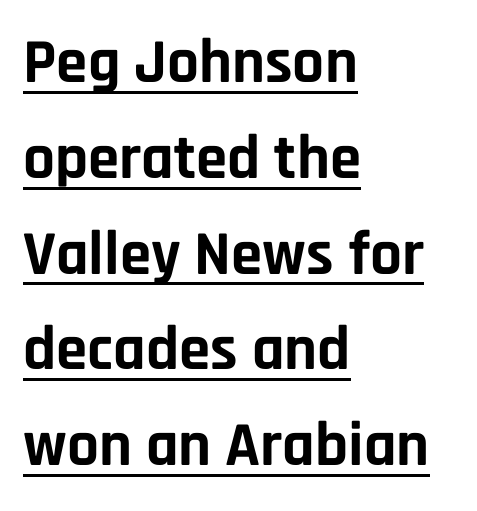
Q: Is the text bold? A: Yes.
Q: Is the text italic (slanted)? A: No, it is upright.
Q: Is the typeface a serif or a sans-serif typeface? A: Sans-serif.
Q: Is the text underlined? A: Yes.
Q: How is the paragraph aligned? A: Left-aligned.
Q: Is the spacing between letters normal or unusually wide? A: Normal.
Q: Is the spacing between lines tight, normal or loose? A: Normal.
Q: Width (condensed, normal, or wide)? A: Normal.
Q: Stroke contrast? A: Low.
Q: x-height? A: Large.
Q: Monospaced? A: No.
